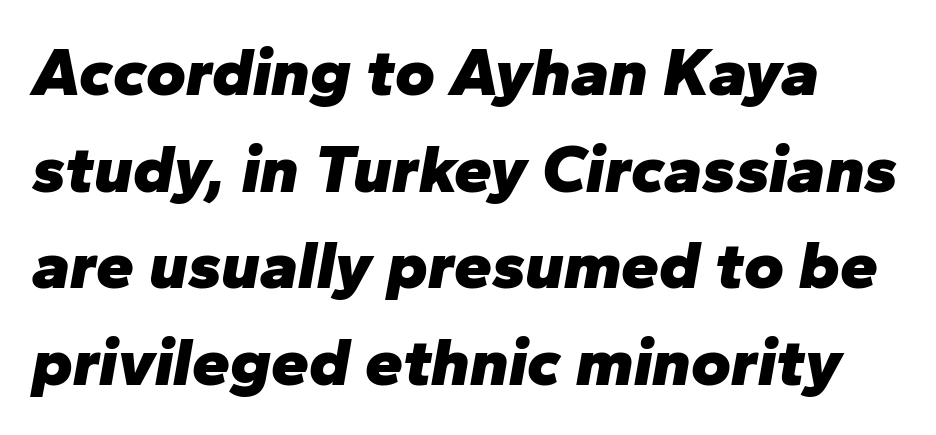
The image shows 68 px heavy type, italic (leaning right); set normal line spacing (1.42x), normal letter spacing, not underlined; low stroke contrast and a medium x-height.
